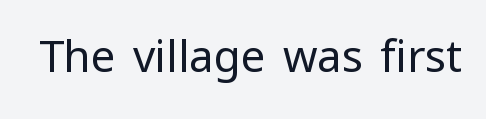
Q: Is the text bold? A: No.
Q: Is the text italic (slanted)? A: No, it is upright.
Q: Is the typeface a serif or a sans-serif typeface? A: Sans-serif.
Q: Is the text underlined? A: No.
Q: Is the spacing between letters normal or unusually wide? A: Normal.
Q: Width (condensed, normal, or wide)? A: Normal.
Q: Stroke contrast? A: Low.
Q: x-height? A: Medium.
Q: Monospaced? A: No.
